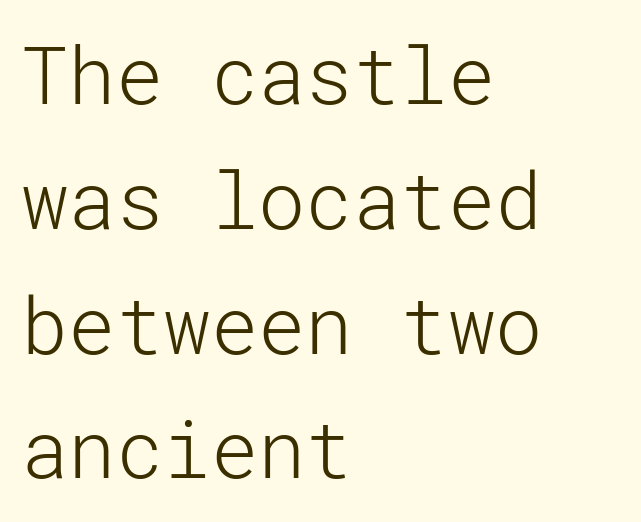
{"serif": "no", "italic": "no", "bold": "no", "weight": "light", "width": "normal", "stroke_contrast": "low", "x_height": "medium", "underline": "no", "align": "left", "line_spacing": "normal", "line_spacing_ratio": 1.58, "letter_spacing": "normal", "letter_spacing_em": 0.0, "glyph_px": 79}
